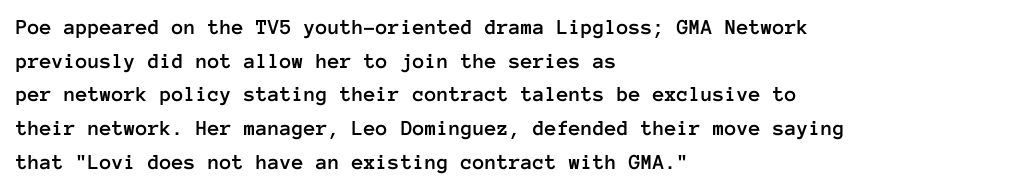
One glance says typical: line gaps are just what's usual. The letters stand upright; this is a roman face. The gap between lines stays unmarked. These lines keep a tight, regular rhythm from letter to letter. Casual observation: everything's shoved over to the left.
